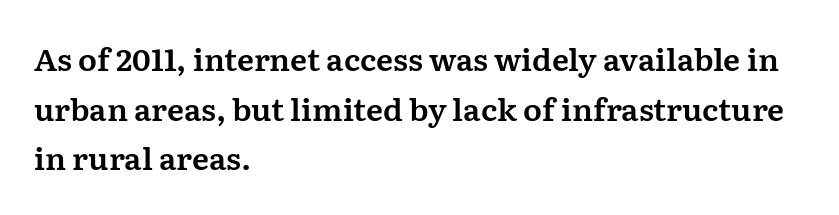
The image shows 31 px serif type, upright; set left-aligned, normal line spacing (1.6x), normal letter spacing, not underlined; medium stroke contrast and a medium x-height.
